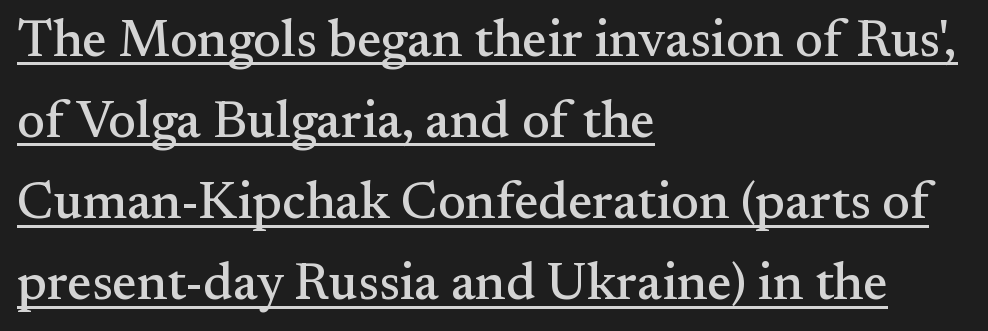
The image shows 52 px serif type, upright; set left-aligned, normal line spacing (1.56x), normal letter spacing, underlined; medium stroke contrast and a small x-height.
